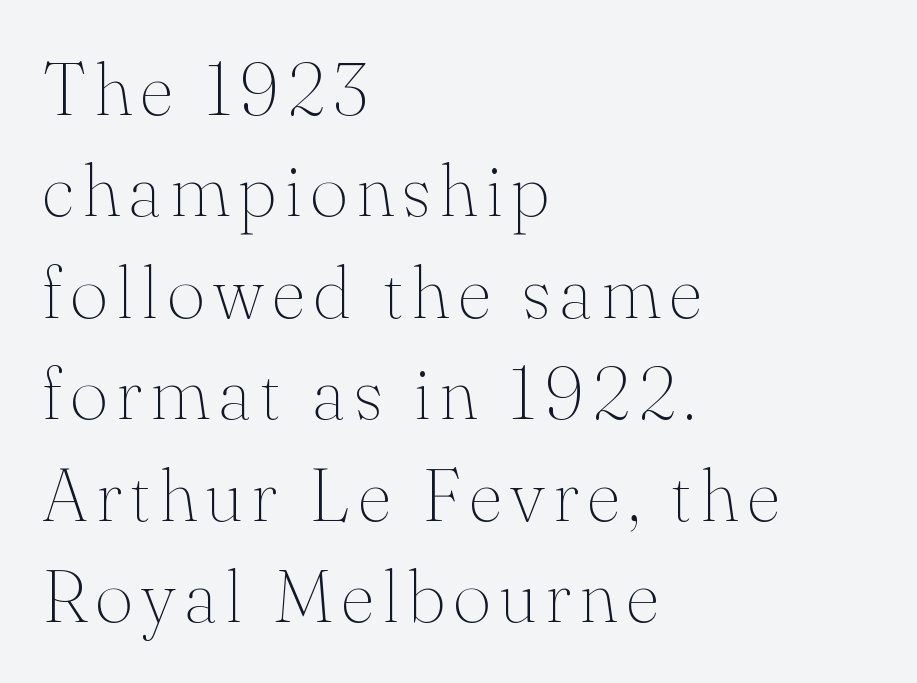
Each line starts at the same left margin while the right side varies. To sum up the face: it has serifs. Reading down the column, the eye jumps a familiar distance to each next line. Note the varied advance widths — an 'i' is clearly narrower than an 'm'.
